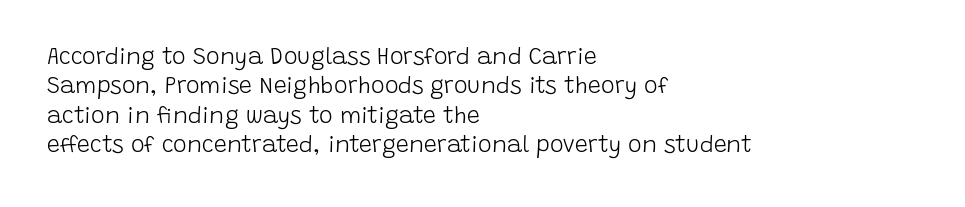
It's the straight-up-and-down kind of type. The face used here is rendered with its standard letterfit. The setting favours the left margin, as ordinary paragraphs usually do. This is not heavy type; no bold has been used. Interline gaps are of average width in this sample.
